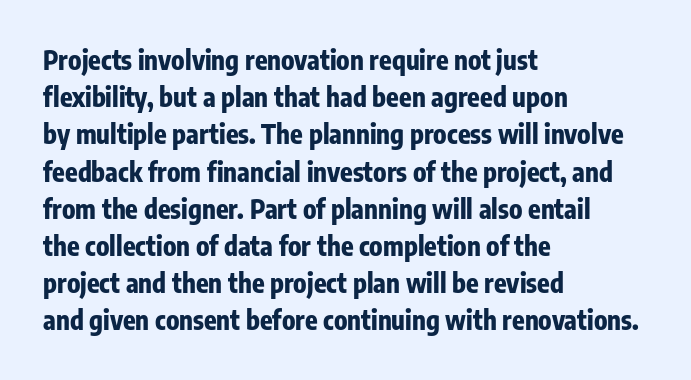
{"italic": "no", "bold": "yes", "underline": "no", "align": "left", "line_spacing": "normal", "line_spacing_ratio": 1.43, "letter_spacing": "normal", "letter_spacing_em": 0.0, "glyph_px": 26}
